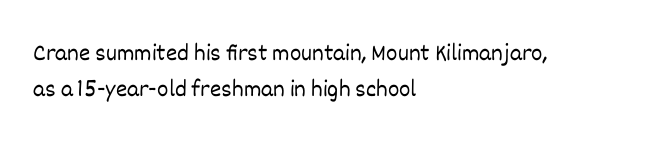
{"italic": "no", "bold": "no", "underline": "no", "align": "left", "line_spacing": "normal", "line_spacing_ratio": 1.48, "letter_spacing": "normal", "letter_spacing_em": 0.0, "glyph_px": 24}
